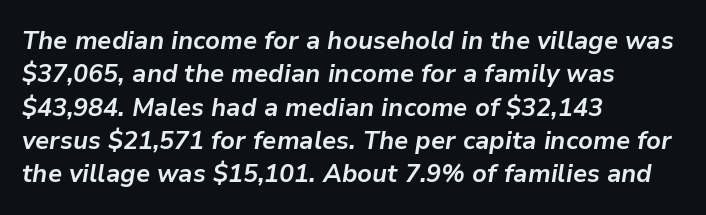
The image shows 26 px bold type, italic (leaning right); set left-aligned, normal line spacing (1.28x), normal letter spacing, not underlined.
